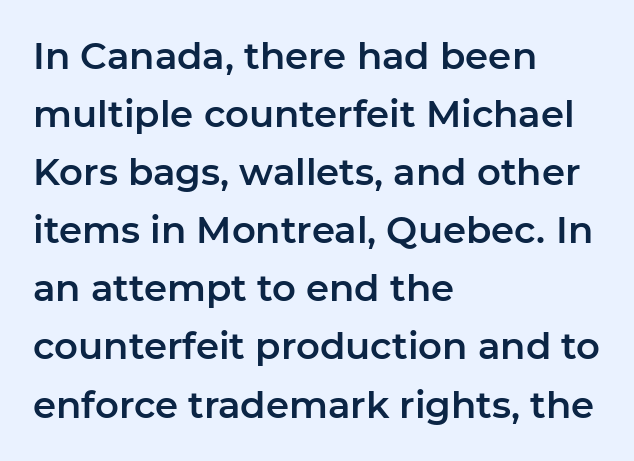
Students, observe: this is what conventionally led text looks like. Regarding serifs, this sample does without them. Each line starts at the same left margin while the right side varies. Just letters on the line, the space beneath them empty.
